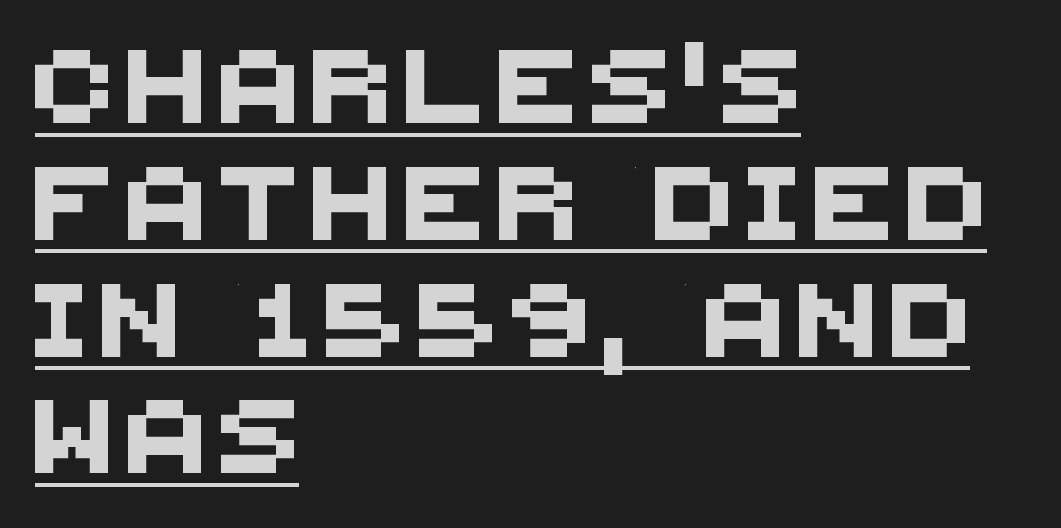
The image shows 73 px sans-serif type; set left-aligned, normal line spacing (1.6x), unusually wide letter spacing (+0.2 em), underlined; medium stroke contrast and a large x-height.
